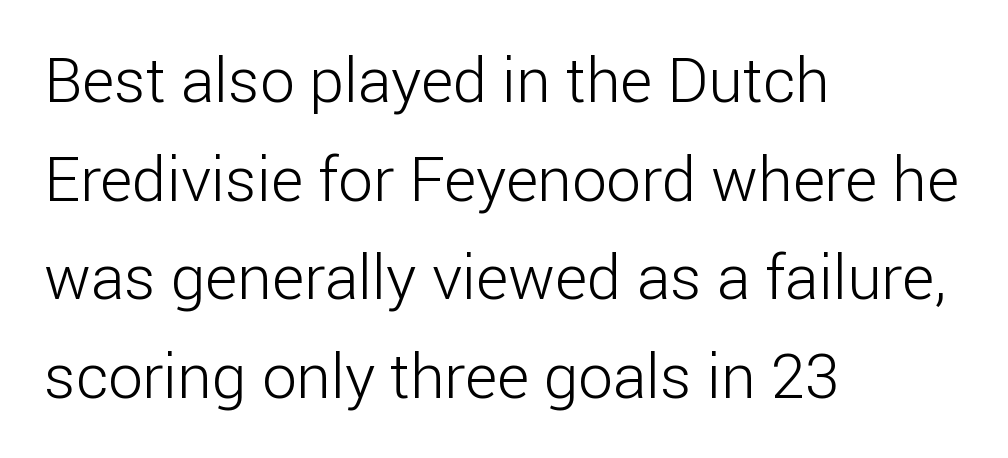
In terms of posture, this sample is upright. A normal amount of white space separates one row of letters from the next. The characters display no serif detailing; their extremities are plain. Honestly, the letter spacing is just normal — you wouldn't notice it.
